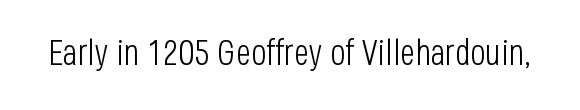
The image shows 36 px light, condensed sans-serif type, upright; set normal letter spacing, not underlined; low stroke contrast and a large x-height.
